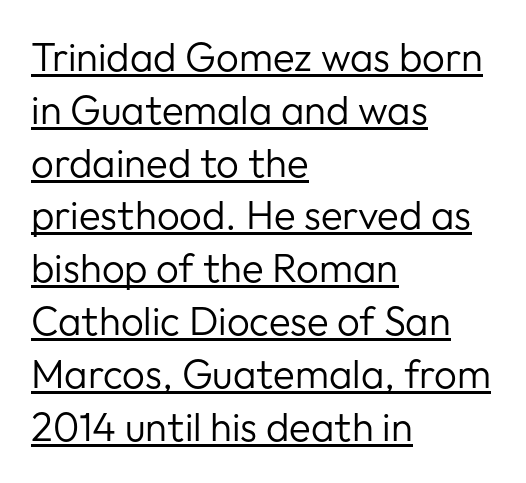
Vertically, the passage feels balanced, rows spaced as you'd expect. Do the characters align in a grid? No, the font is proportional. The paragraph shown leans on its left margin. Posture: upright roman.
